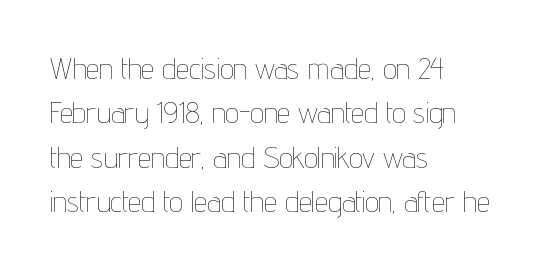
The image shows 30 px thin, condensed type, upright; set left-aligned, normal line spacing (1.48x), normal letter spacing, not underlined; low stroke contrast and a medium x-height.
